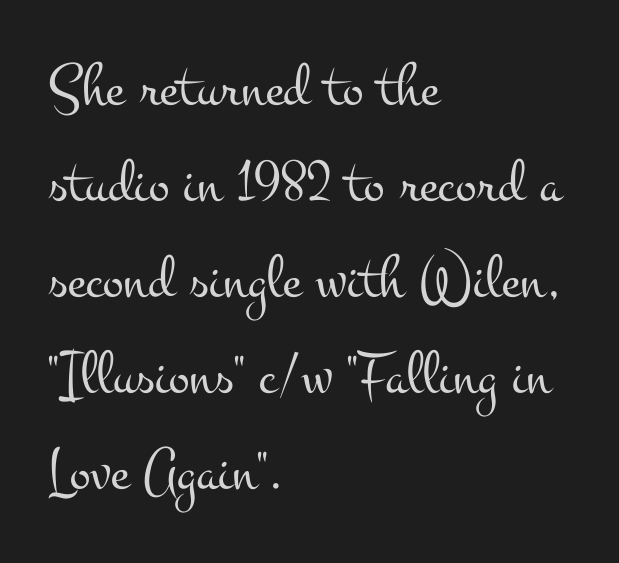
Q: Is the text bold? A: No.
Q: Is the text italic (slanted)? A: Yes.
Q: Is the text underlined? A: No.
Q: How is the paragraph aligned? A: Left-aligned.
Q: Is the spacing between letters normal or unusually wide? A: Normal.
Q: Is the spacing between lines tight, normal or loose? A: Normal.
Q: Width (condensed, normal, or wide)? A: Wide.
Q: Stroke contrast? A: Medium.
Q: x-height? A: Small.
Q: Monospaced? A: No.
